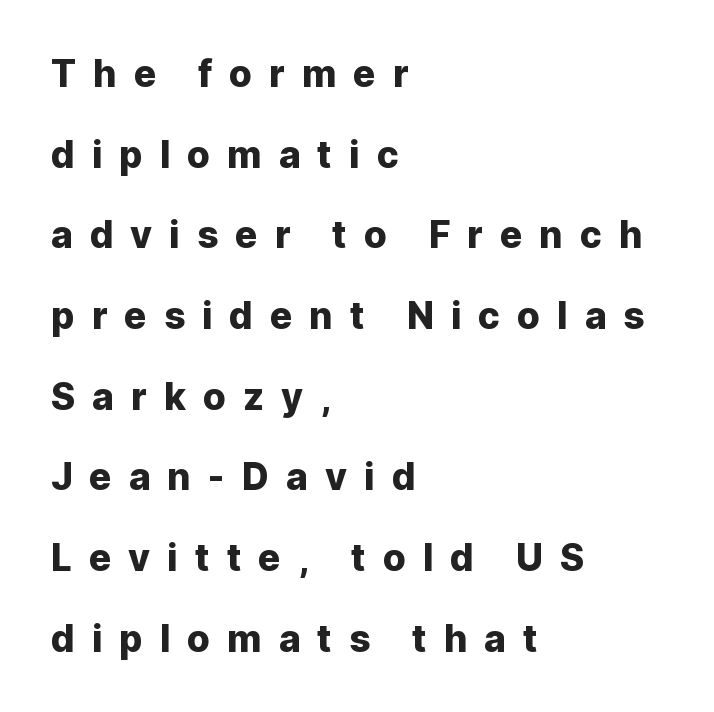
Q: Is the text italic (slanted)? A: No, it is upright.
Q: Is the typeface a serif or a sans-serif typeface? A: Sans-serif.
Q: Is the text underlined? A: No.
Q: How is the paragraph aligned? A: Left-aligned.
Q: Is the spacing between letters normal or unusually wide? A: Unusually wide.
Q: Is the spacing between lines tight, normal or loose? A: Loose.
Q: Width (condensed, normal, or wide)? A: Normal.
Q: Stroke contrast? A: Low.
Q: x-height? A: Medium.
Q: Monospaced? A: No.
